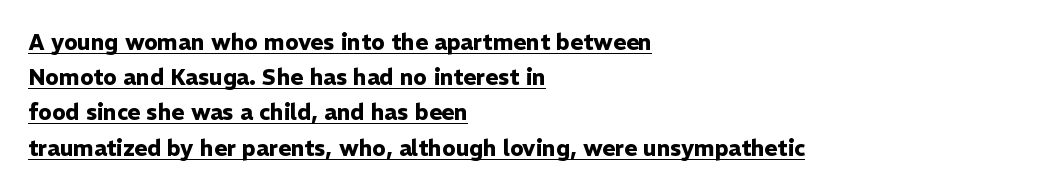
Q: Is the text bold? A: Yes.
Q: Is the text italic (slanted)? A: No, it is upright.
Q: Is the text underlined? A: Yes.
Q: How is the paragraph aligned? A: Left-aligned.
Q: Is the spacing between letters normal or unusually wide? A: Normal.
Q: Is the spacing between lines tight, normal or loose? A: Normal.
